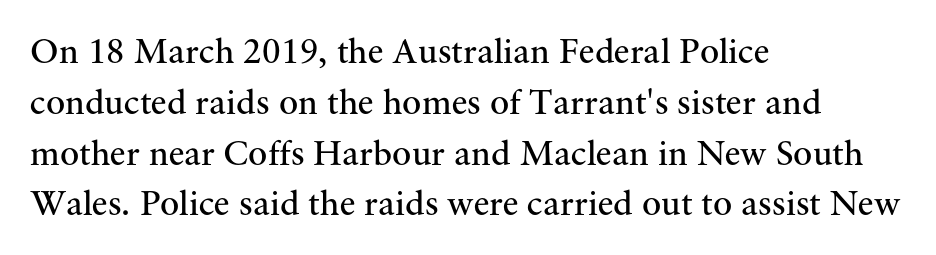
The image shows 36 px regular-weight serif type, upright; set left-aligned, normal line spacing (1.41x), normal letter spacing, not underlined; medium stroke contrast and a small x-height.
